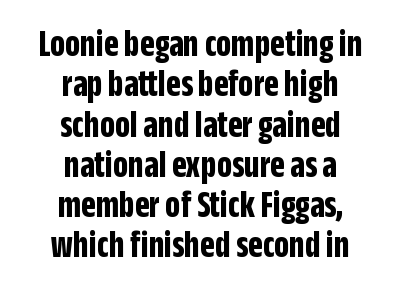
{"serif": "no", "italic": "no", "bold": "yes", "weight": "bold", "width": "condensed", "stroke_contrast": "low", "x_height": "large", "monospaced": "no", "underline": "no", "align": "center", "line_spacing": "tight", "line_spacing_ratio": 1.06, "letter_spacing": "normal", "letter_spacing_em": 0.0, "glyph_px": 38}
